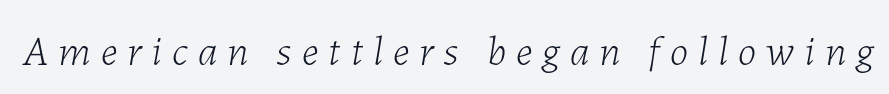
A typesetter would mark this as italic. A bare baseline throughout the passage. The face used here is rendered with a markedly widened letterfit. Looks like regular typesetting: each glyph gets only the width it needs. Stroke mass is kept to a normal reading level or below.
